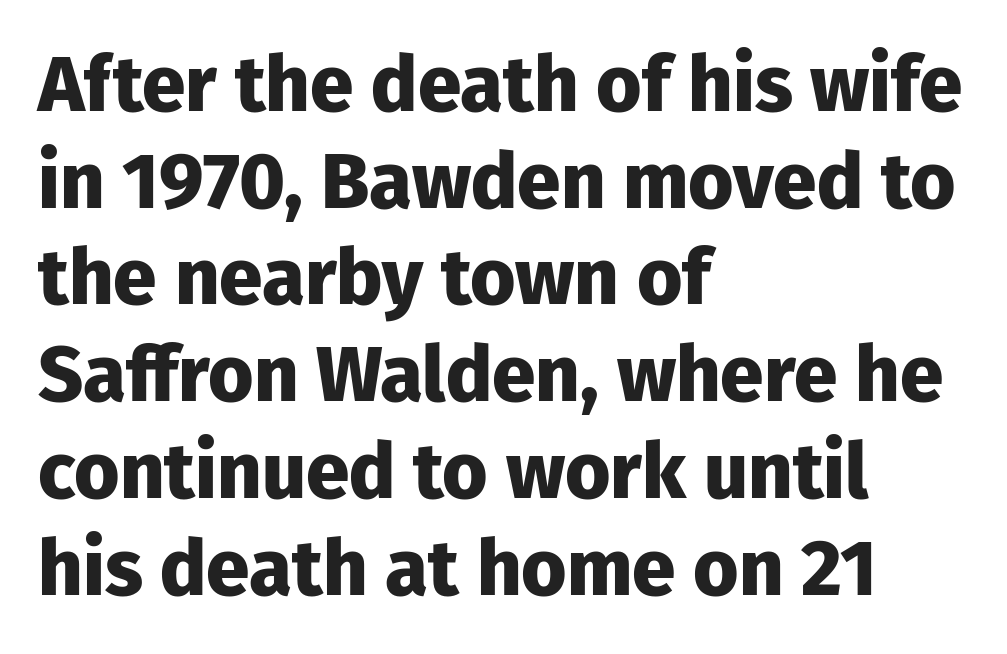
The image shows 78 px heavy sans-serif type, upright; set left-aligned, line spacing 1.24x, normal letter spacing, not underlined; low stroke contrast and a medium x-height.
